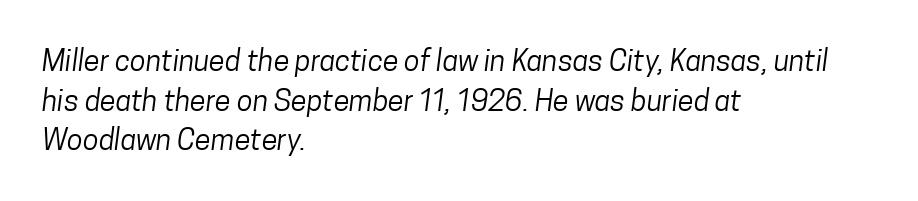
{"serif": "no", "bold": "no", "weight": "regular", "width": "condensed", "stroke_contrast": "low", "x_height": "medium", "monospaced": "no", "underline": "no", "align": "left", "line_spacing": "normal", "line_spacing_ratio": 1.37, "letter_spacing": "normal", "letter_spacing_em": 0.0, "glyph_px": 29}
